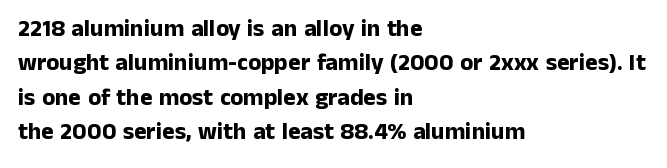
Q: Is the text bold? A: Yes.
Q: Is the text italic (slanted)? A: No, it is upright.
Q: Is the text underlined? A: No.
Q: How is the paragraph aligned? A: Left-aligned.
Q: Is the spacing between letters normal or unusually wide? A: Normal.
Q: Is the spacing between lines tight, normal or loose? A: Normal.
